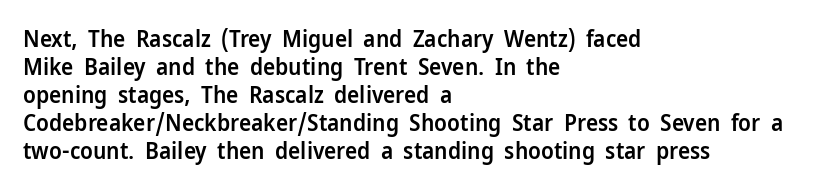
The image shows 23 px text type, upright; set left-aligned, line spacing 1.22x, normal letter spacing, not underlined.
